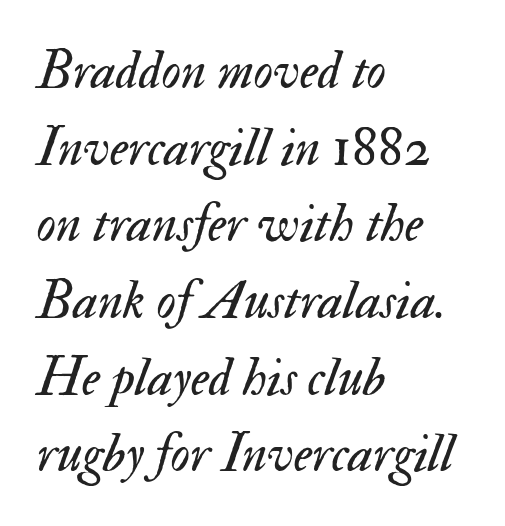
{"italic": "yes", "lean": "right", "slant_degrees": 17, "bold": "no", "weight": "regular", "width": "normal", "stroke_contrast": "medium", "x_height": "small", "monospaced": "no", "underline": "no", "align": "left", "line_spacing": "normal", "line_spacing_ratio": 1.42, "letter_spacing": "normal", "letter_spacing_em": 0.0, "glyph_px": 54}
